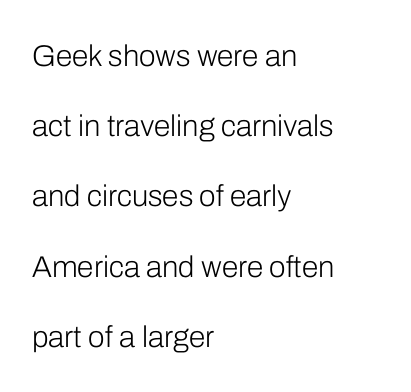
Q: Is the text bold? A: No.
Q: Is the text italic (slanted)? A: No, it is upright.
Q: Is the typeface a serif or a sans-serif typeface? A: Sans-serif.
Q: Is the text underlined? A: No.
Q: How is the paragraph aligned? A: Left-aligned.
Q: Is the spacing between letters normal or unusually wide? A: Normal.
Q: Is the spacing between lines tight, normal or loose? A: Loose.
Q: Width (condensed, normal, or wide)? A: Normal.
Q: Stroke contrast? A: Low.
Q: x-height? A: Medium.
Q: Monospaced? A: No.
